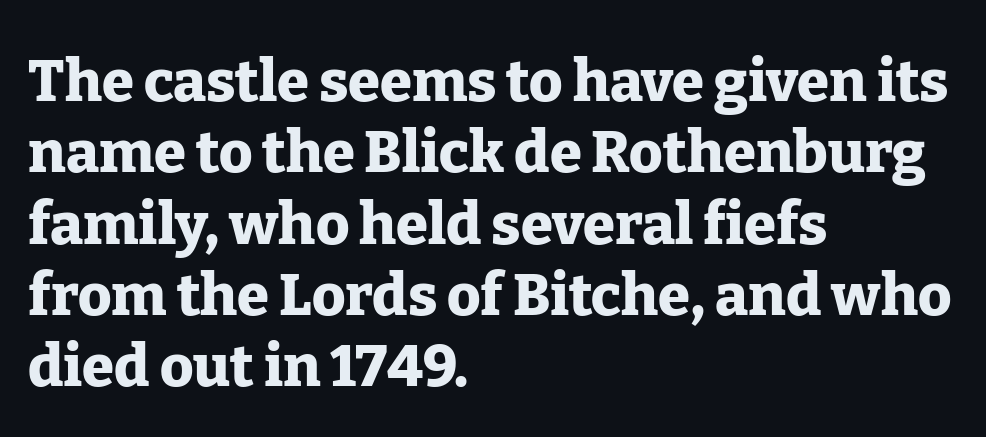
Q: Is the text bold? A: Yes.
Q: Is the text italic (slanted)? A: No, it is upright.
Q: Is the typeface a serif or a sans-serif typeface? A: Serif.
Q: Is the text underlined? A: No.
Q: How is the paragraph aligned? A: Left-aligned.
Q: Is the spacing between letters normal or unusually wide? A: Normal.
Q: Width (condensed, normal, or wide)? A: Normal.
Q: Stroke contrast? A: Low.
Q: x-height? A: Medium.
Q: Monospaced? A: No.
